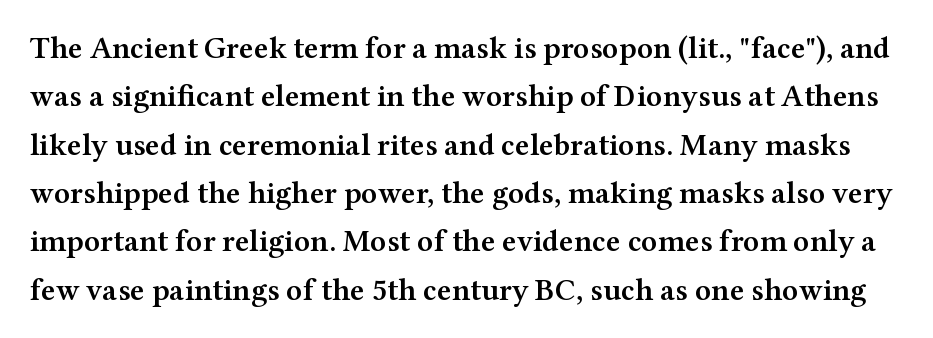
Q: Is the text bold? A: Semi-bold.
Q: Is the text italic (slanted)? A: No, it is upright.
Q: Is the typeface a serif or a sans-serif typeface? A: Serif.
Q: Is the text underlined? A: No.
Q: Is the spacing between letters normal or unusually wide? A: Normal.
Q: Is the spacing between lines tight, normal or loose? A: Normal.
Q: Width (condensed, normal, or wide)? A: Wide.
Q: Stroke contrast? A: Medium.
Q: x-height? A: Medium.
Q: Monospaced? A: No.
